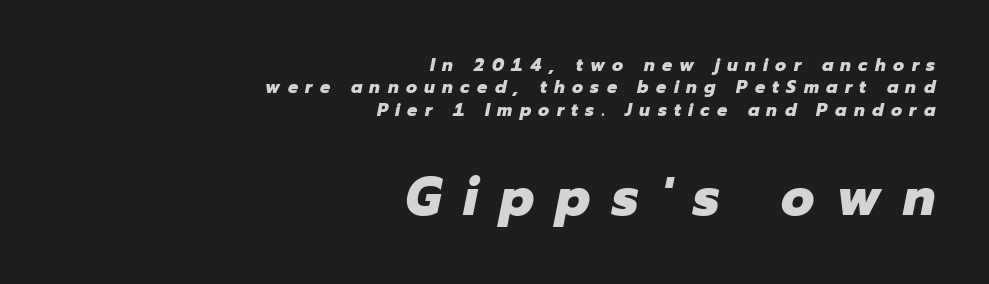
In terms of weight, the rendering is a true, heavy bold. Top chunk: small. Bottom chunk: large. The glyphs are unaccompanied by any horizontal stroke below them. Someone cranked the tracking dial way up on this one. The ragged edge is on the left, which tells us the setting is flush right. The rendering uses natural spacing where letterforms have individual widths.
